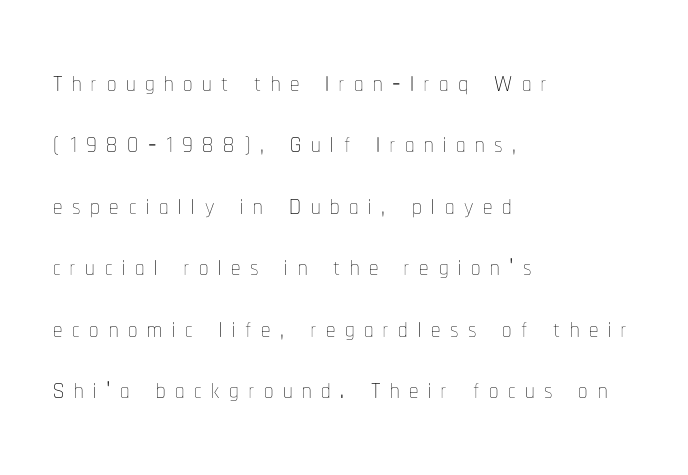
Honestly, there is no underline to notice here at all. Varying glyph widths throughout — classic text-font behaviour. The weight would be labelled regular, book, light, or lighter still. You can tell it's not italic because the verticals are truly vertical. The rendering inserts visible extra space after every character.
